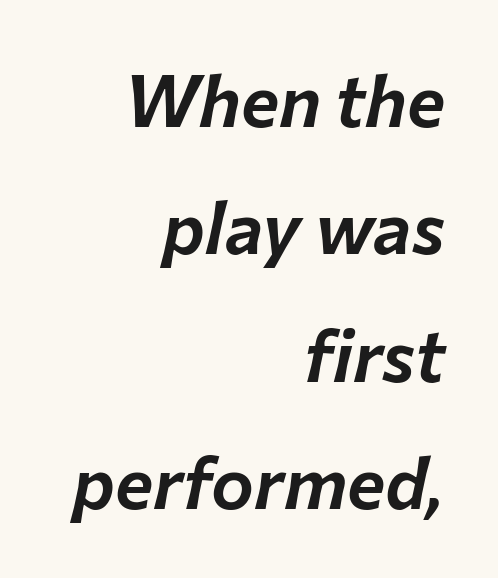
Layout note: lines flush right. Check under the words: just untouched page. Inter-character spacing is left at the font's built-in metrics. A typesetter would mark this as italic.
